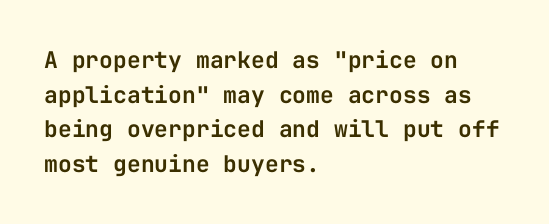
Q: Is the text italic (slanted)? A: No, it is upright.
Q: Is the text underlined? A: No.
Q: How is the paragraph aligned? A: Left-aligned.
Q: Is the spacing between letters normal or unusually wide? A: Normal.
Q: Is the spacing between lines tight, normal or loose? A: Normal.
